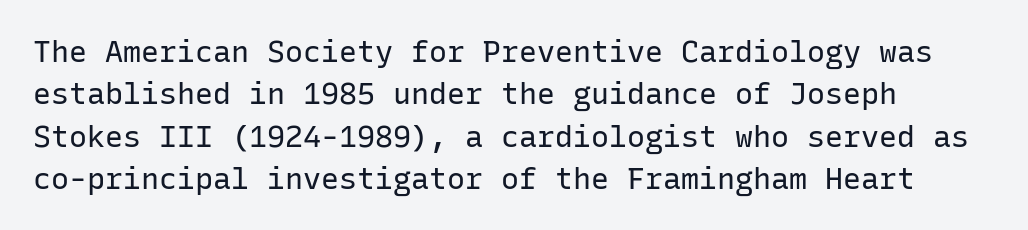
Clear beneath every line of the passage. The characters display no serif detailing; their extremities are plain. These lines are set flush left with a ragged right edge. Rows of type keep a routine distance in the vertical direction. Italic: no, the glyphs are upright roman.
